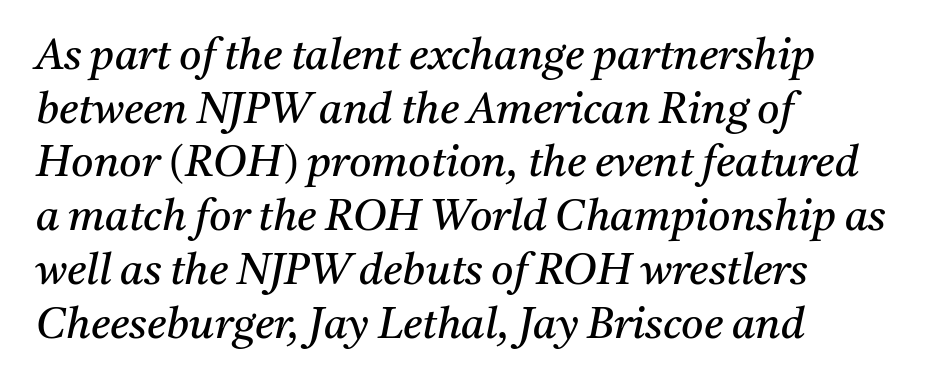
The block of text has a typical density, with ordinary space between rows. Reading down the block, your eye returns to a fixed left position each line. How are the letters spaced? Ordinarily, with no added tracking. Looks like regular typesetting: each glyph gets only the width it needs. Compared with ordinary roman type, these characters are visibly tilted.
